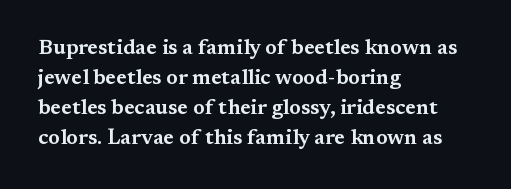
The image shows 21 px text type, upright; set left-aligned, normal line spacing (1.43x), normal letter spacing, not underlined.
